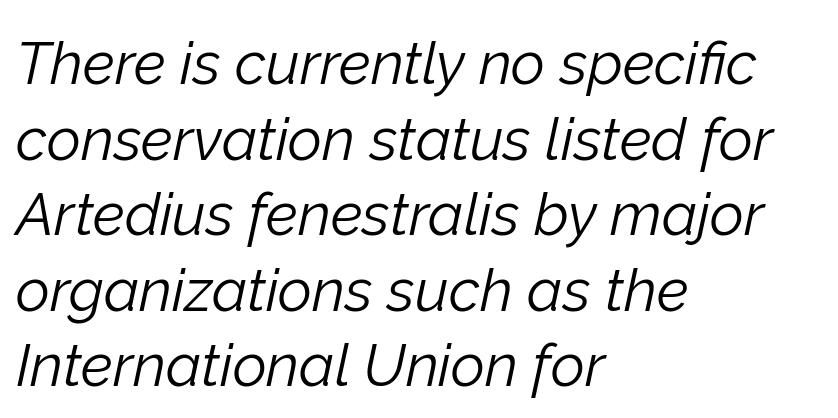
The image shows 59 px light type, italic (leaning right); set left-aligned, normal line spacing (1.28x), normal letter spacing, not underlined; low stroke contrast and a medium x-height.
